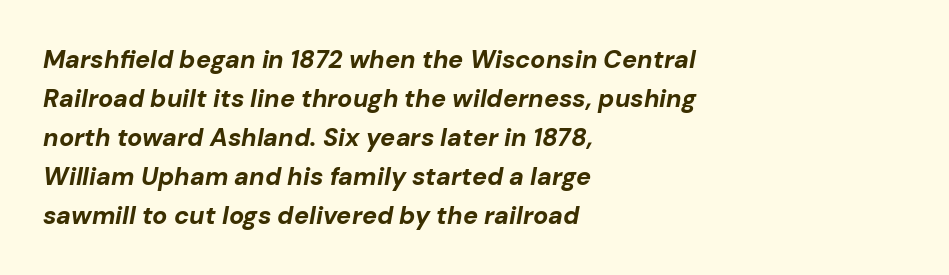
Notice how descenders clear the ascenders below comfortably — that's standard leading. If you drew a line through each stem, it would be angled. Each glyph is drawn with heavy, bold strokes. Casual observation: everything's shoved over to the left.
